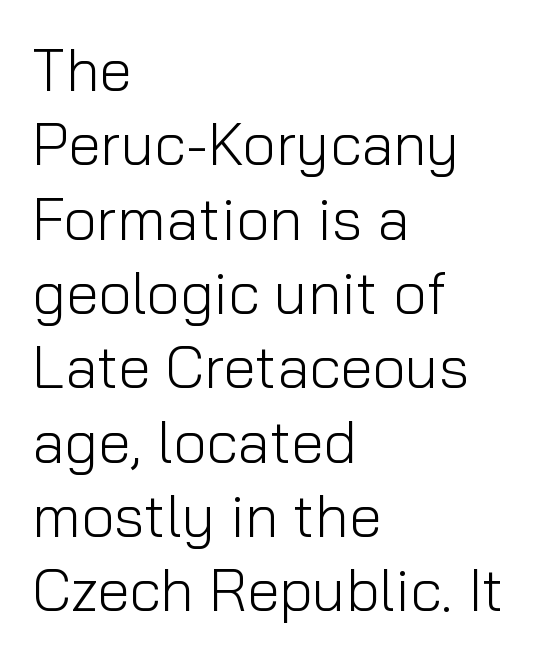
Q: Is the text bold? A: No.
Q: Is the text italic (slanted)? A: No, it is upright.
Q: Is the typeface a serif or a sans-serif typeface? A: Sans-serif.
Q: Is the text underlined? A: No.
Q: How is the paragraph aligned? A: Left-aligned.
Q: Is the spacing between letters normal or unusually wide? A: Normal.
Q: Is the spacing between lines tight, normal or loose? A: Normal.
Q: Width (condensed, normal, or wide)? A: Normal.
Q: Stroke contrast? A: Low.
Q: x-height? A: Medium.
Q: Monospaced? A: No.
